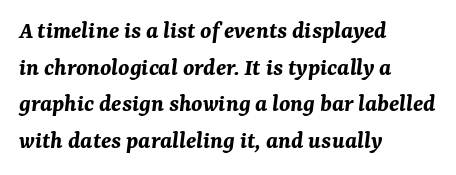
Q: Is the text bold? A: Yes.
Q: Is the text italic (slanted)? A: Yes, it leans right by about 7 degrees.
Q: Is the text underlined? A: No.
Q: How is the paragraph aligned? A: Left-aligned.
Q: Is the spacing between letters normal or unusually wide? A: Normal.
Q: Is the spacing between lines tight, normal or loose? A: Normal.
